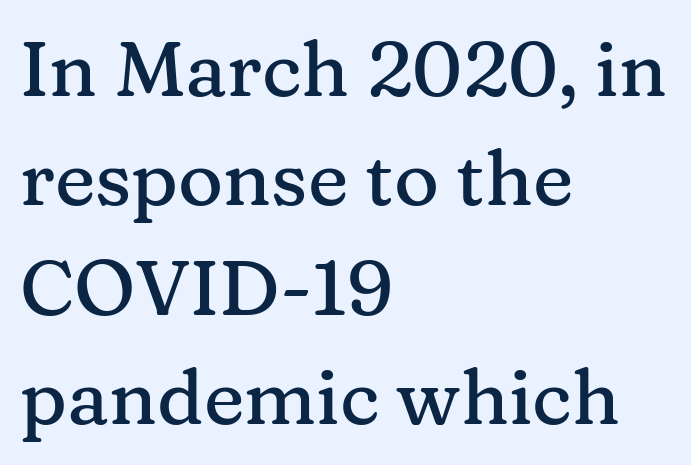
Q: Is the text italic (slanted)? A: No, it is upright.
Q: Is the typeface a serif or a sans-serif typeface? A: Serif.
Q: Is the text underlined? A: No.
Q: How is the paragraph aligned? A: Left-aligned.
Q: Is the spacing between letters normal or unusually wide? A: Normal.
Q: Is the spacing between lines tight, normal or loose? A: Normal.
Q: Width (condensed, normal, or wide)? A: Normal.
Q: Stroke contrast? A: Medium.
Q: x-height? A: Medium.
Q: Monospaced? A: No.
